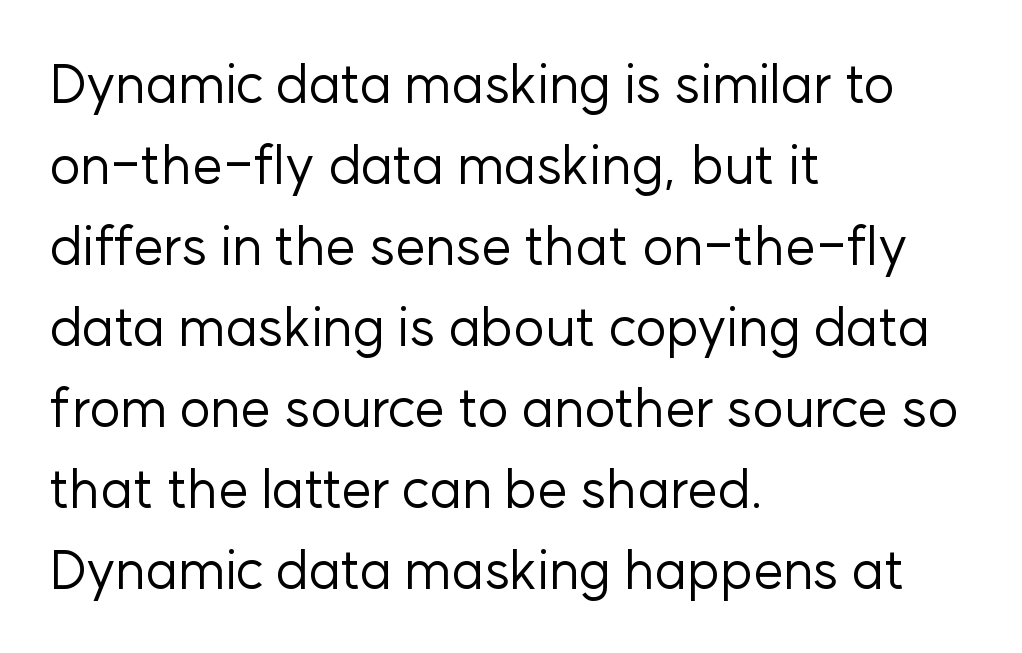
Are there feet on the stems? There aren't — it's a sans. The horizontal fit of the characters is conventional and even. The font sits on the lighter half of the weight spectrum, regular included. The strip under each line holds only bare page. Nope, not italic — everything's standing straight.
